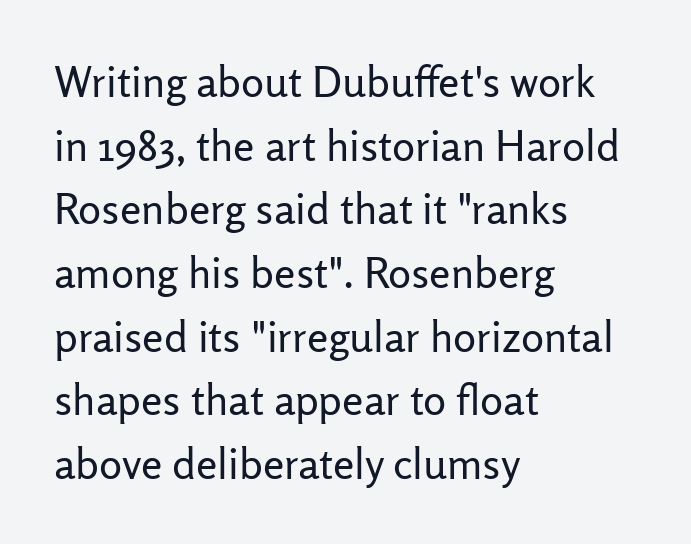
{"serif": "no", "italic": "no", "bold": "no", "weight": "regular", "width": "normal", "stroke_contrast": "low", "x_height": "medium", "monospaced": "no", "underline": "no", "align": "left", "line_spacing": "normal", "line_spacing_ratio": 1.48, "letter_spacing": "normal", "letter_spacing_em": 0.0, "glyph_px": 43}
